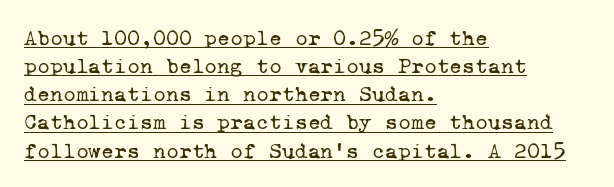
Q: Is the text bold? A: No.
Q: Is the text underlined? A: Yes.
Q: How is the paragraph aligned? A: Left-aligned.
Q: Is the spacing between letters normal or unusually wide? A: Normal.
Q: Is the spacing between lines tight, normal or loose? A: Normal.
